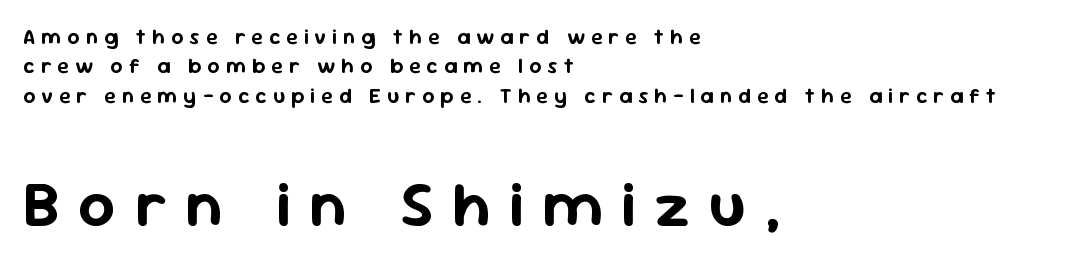
Q: Is the text italic (slanted)? A: No, it is upright.
Q: Is the typeface a serif or a sans-serif typeface? A: Sans-serif.
Q: Is the text underlined? A: No.
Q: How is the paragraph aligned? A: Left-aligned.
Q: Is the spacing between letters normal or unusually wide? A: Unusually wide.
Q: Is the spacing between lines tight, normal or loose? A: Normal.
Q: Which block of text is set in a larger size, the first (top) or the second (bottom)? A: The second (bottom) one.
Q: Width (condensed, normal, or wide)? A: Normal.
Q: Stroke contrast? A: Low.
Q: x-height? A: Medium.
Q: Monospaced? A: No.
